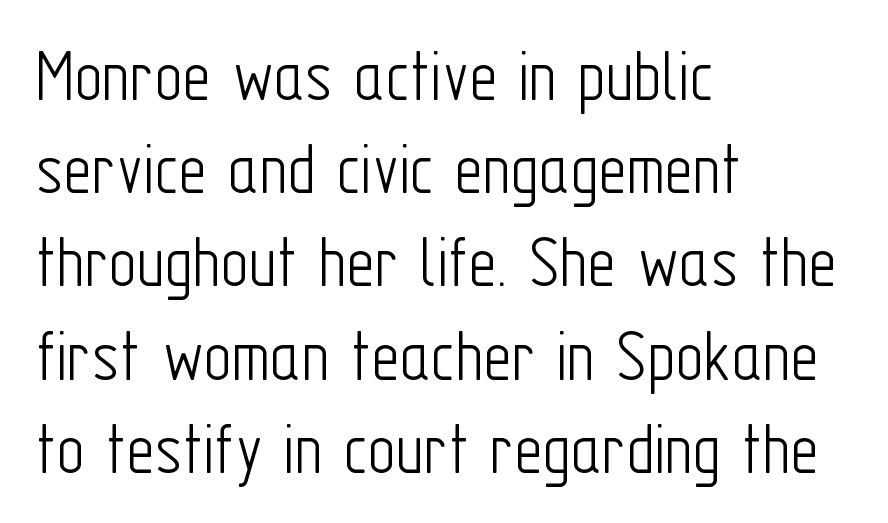
{"serif": "no", "italic": "no", "bold": "no", "weight": "light", "width": "condensed", "stroke_contrast": "low", "x_height": "medium", "monospaced": "no", "underline": "no", "align": "left", "line_spacing_ratio": 1.21, "letter_spacing": "normal", "letter_spacing_em": 0.0, "glyph_px": 77}
